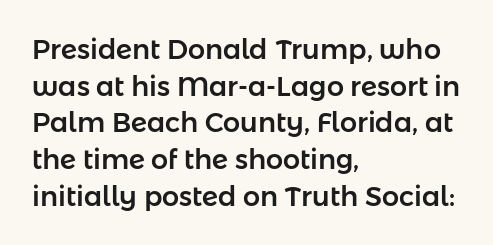
{"italic": "no", "underline": "no", "align": "left", "line_spacing": "normal", "line_spacing_ratio": 1.36, "letter_spacing": "normal", "letter_spacing_em": 0.0, "glyph_px": 27}
